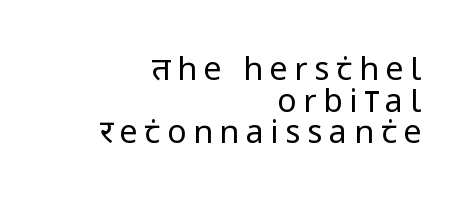
The passage is arranged like a letterhead date or caption credit — flush right. Check the space under the baseline: it is left empty. The letters are spread apart with noticeably loose tracking. The passage shown is not bold in any degree. Note the varied advance widths — an 'i' is clearly narrower than an 'm'. The text was rendered using a sans face with plain stroke endings.
